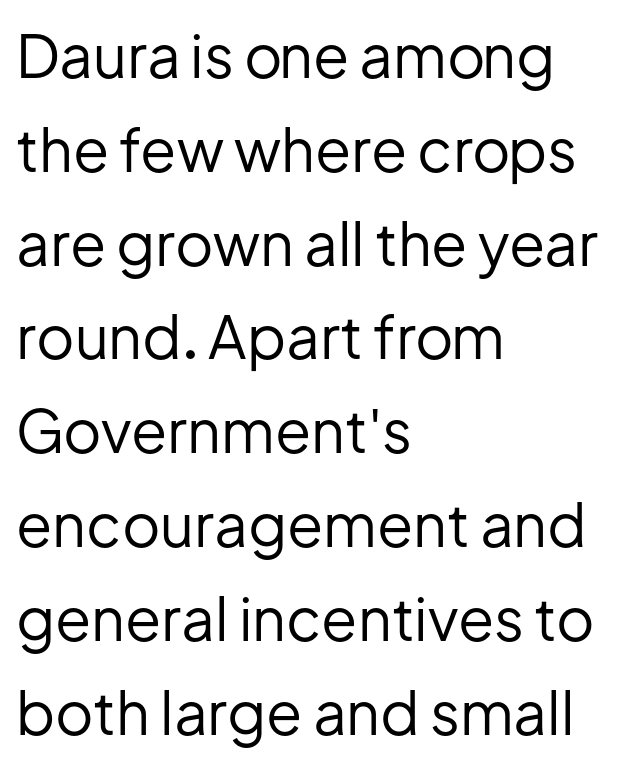
The designer went with a sans here, leaving each stem footless. Stem width sits at or under what a default text font uses. A normal amount of white space separates one row of letters from the next. Notice how the passage keeps a crisp vertical edge on the left only.
